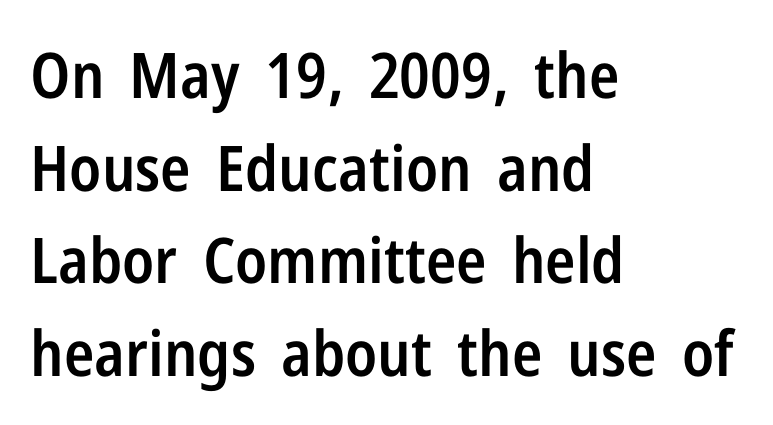
Q: Is the text bold? A: Semi-bold.
Q: Is the text italic (slanted)? A: No, it is upright.
Q: Is the typeface a serif or a sans-serif typeface? A: Sans-serif.
Q: Is the text underlined? A: No.
Q: How is the paragraph aligned? A: Left-aligned.
Q: Is the spacing between letters normal or unusually wide? A: Normal.
Q: Is the spacing between lines tight, normal or loose? A: Normal.
Q: Width (condensed, normal, or wide)? A: Condensed.
Q: Stroke contrast? A: Low.
Q: x-height? A: Medium.
Q: Monospaced? A: No.
